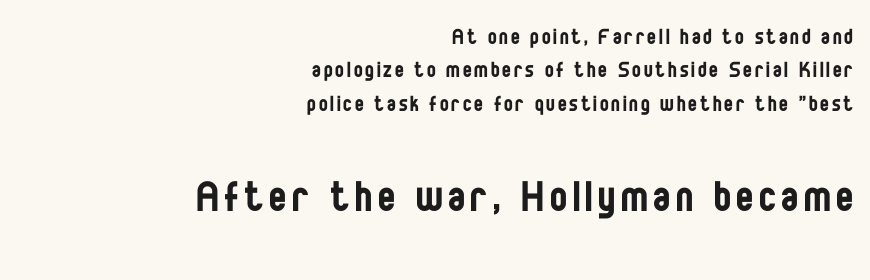
Is there much room between lines? A standard amount, neither cramped nor airy. Caption: upper text group reduced, lower text group enlarged. Looks like regular typesetting: each glyph gets only the width it needs. No extra ink here — the face is not bold. Short and long lines alike share a common ending point at right. You can tell from the bare stems that sans-serif type was used.
